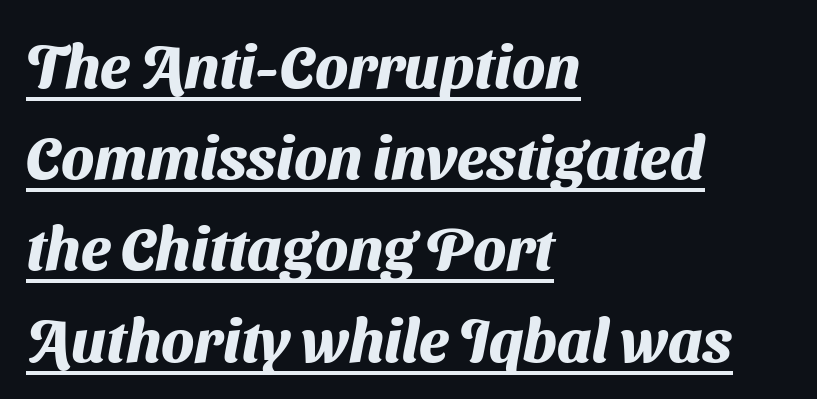
{"serif": "no", "bold": "yes", "weight": "heavy", "width": "normal", "stroke_contrast": "medium", "x_height": "medium", "monospaced": "no", "underline": "yes", "align": "left", "line_spacing": "normal", "line_spacing_ratio": 1.52, "letter_spacing": "normal", "letter_spacing_em": 0.0, "glyph_px": 60}
